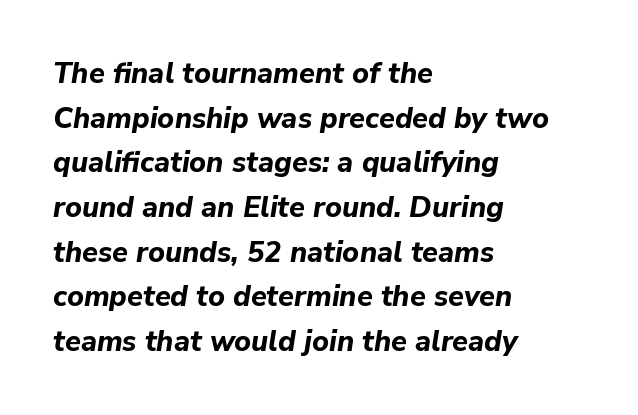
Q: Is the text bold? A: Yes.
Q: Is the text italic (slanted)? A: Yes, it leans right by about 9 degrees.
Q: Is the text underlined? A: No.
Q: How is the paragraph aligned? A: Left-aligned.
Q: Is the spacing between letters normal or unusually wide? A: Normal.
Q: Is the spacing between lines tight, normal or loose? A: Normal.
Q: Width (condensed, normal, or wide)? A: Normal.
Q: Stroke contrast? A: Low.
Q: x-height? A: Medium.
Q: Monospaced? A: No.
